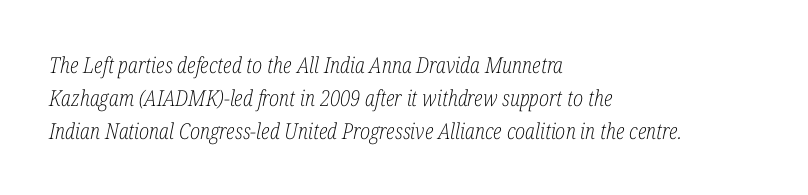
{"italic": "yes", "lean": "right", "slant_degrees": 12, "bold": "no", "underline": "no", "align": "left", "line_spacing": "normal", "line_spacing_ratio": 1.49, "letter_spacing": "normal", "letter_spacing_em": 0.0, "glyph_px": 22}
